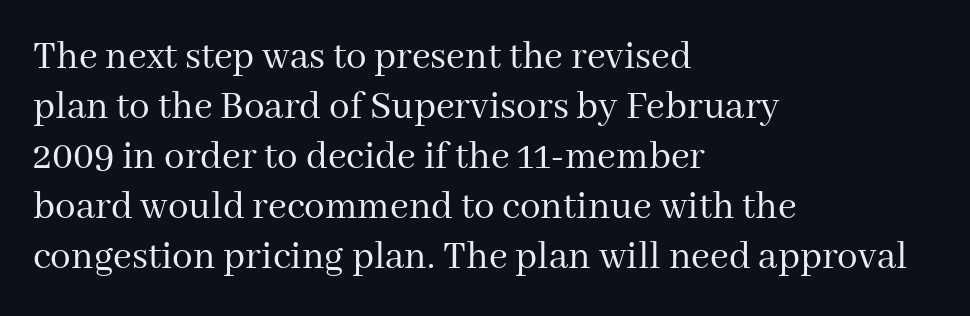
The image shows 41 px regular-weight serif type, upright; set left-aligned, line spacing 1.22x, normal letter spacing, not underlined; medium stroke contrast and a medium x-height.
